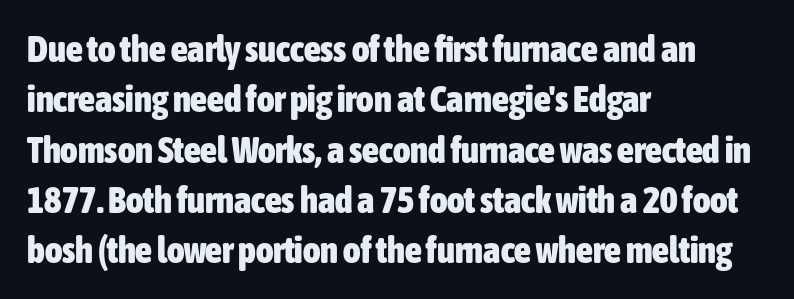
Q: Is the text bold? A: Yes.
Q: Is the text italic (slanted)? A: No, it is upright.
Q: Is the typeface a serif or a sans-serif typeface? A: Sans-serif.
Q: Is the text underlined? A: No.
Q: How is the paragraph aligned? A: Left-aligned.
Q: Is the spacing between letters normal or unusually wide? A: Normal.
Q: Is the spacing between lines tight, normal or loose? A: Normal.
Q: Width (condensed, normal, or wide)? A: Condensed.
Q: Stroke contrast? A: Low.
Q: x-height? A: Medium.
Q: Monospaced? A: No.
